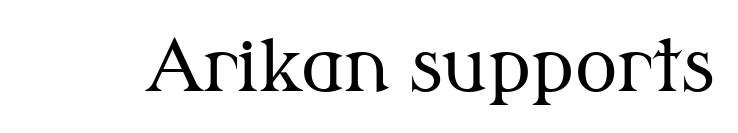
{"serif": "yes", "italic": "no", "bold": "no", "weight": "regular", "width": "normal", "stroke_contrast": "medium", "x_height": "medium", "monospaced": "no", "underline": "no", "letter_spacing": "normal", "letter_spacing_em": 0.0, "glyph_px": 71}
